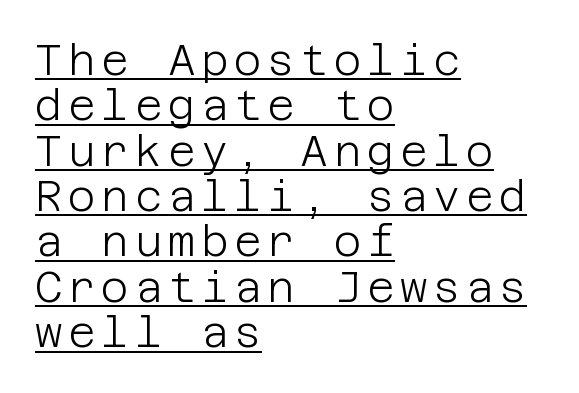
The image shows 42 px light sans-serif type, upright; set left-aligned, tight line spacing (1.08x), underlined; low stroke contrast and a large x-height.
